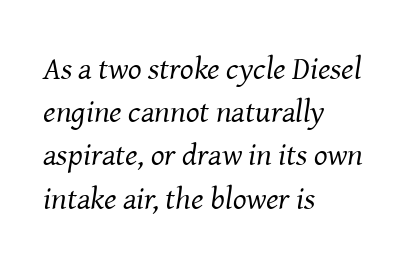
{"serif": "yes", "italic": "yes", "lean": "right", "slant_degrees": 8, "bold": "no", "weight": "regular", "width": "normal", "stroke_contrast": "medium", "x_height": "medium", "monospaced": "no", "underline": "no", "align": "left", "line_spacing": "normal", "line_spacing_ratio": 1.35, "letter_spacing": "normal", "letter_spacing_em": 0.0, "glyph_px": 32}
